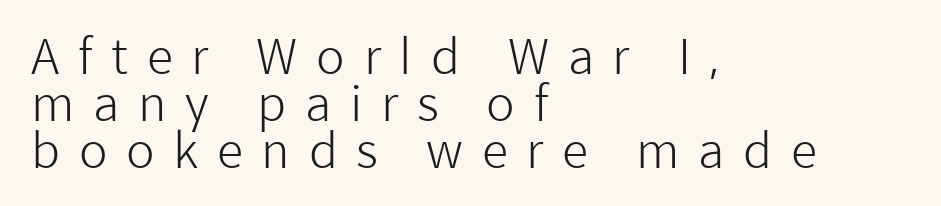
The image shows 48 px light sans-serif type, upright; set left-aligned, tight line spacing (0.98x), unusually wide letter spacing (+0.39 em), not underlined; low stroke contrast and a medium x-height.
